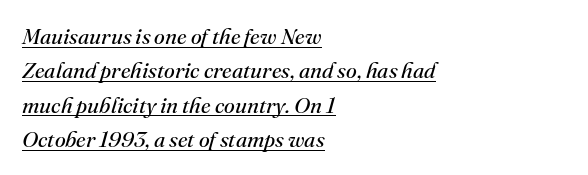
The image shows 22 px text type, italic (leaning right); set left-aligned, normal line spacing (1.56x), normal letter spacing, underlined.
